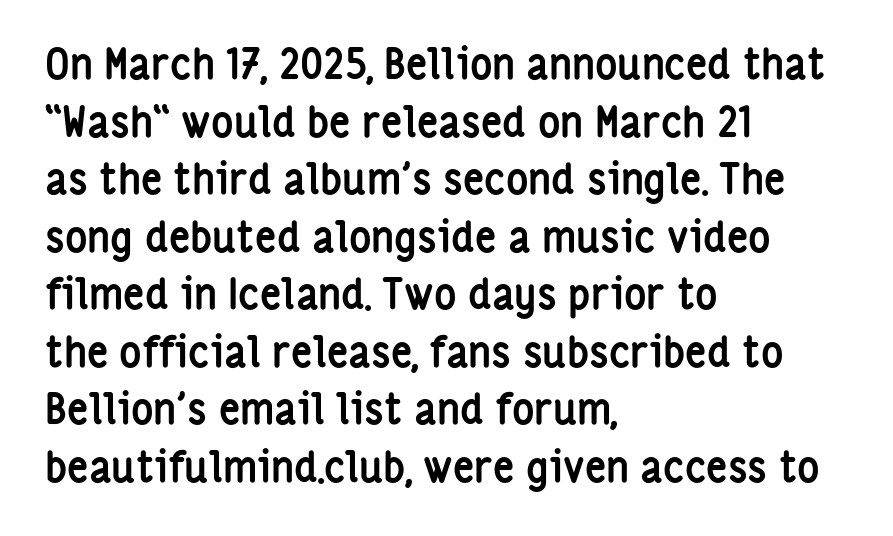
Typographic density is high because the face is bold. This sample has the flowing, uneven cadence of proportional lettering. Vertical spacing — default. Observe the ordinary spacing: letters are neighbours, not strangers.
